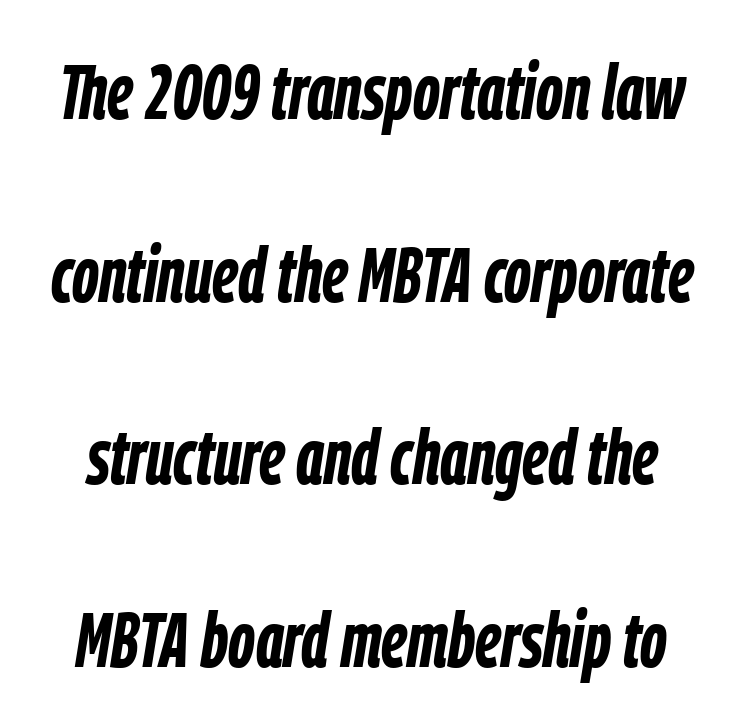
Q: Is the text bold? A: Yes.
Q: Is the text italic (slanted)? A: Yes, it leans right by about 9 degrees.
Q: Is the text underlined? A: No.
Q: Is the spacing between letters normal or unusually wide? A: Normal.
Q: Is the spacing between lines tight, normal or loose? A: Loose.
Q: Width (condensed, normal, or wide)? A: Condensed.
Q: Stroke contrast? A: Low.
Q: x-height? A: Medium.
Q: Monospaced? A: No.
